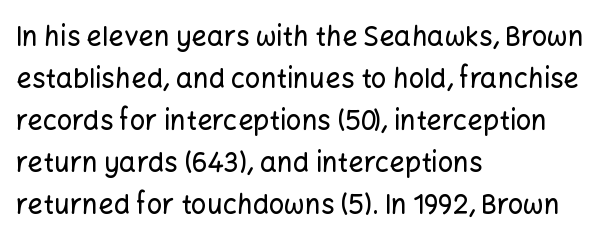
{"italic": "no", "underline": "no", "align": "left", "line_spacing": "normal", "line_spacing_ratio": 1.56, "letter_spacing": "normal", "letter_spacing_em": 0.0, "glyph_px": 27}
